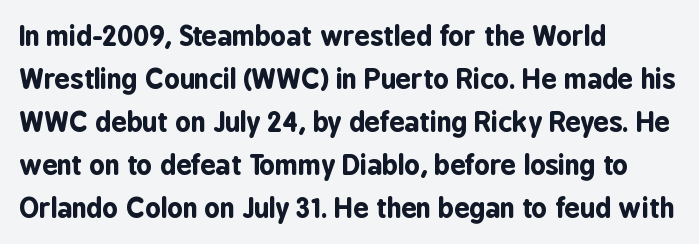
{"italic": "no", "bold": "yes", "underline": "no", "align": "left", "line_spacing": "normal", "line_spacing_ratio": 1.59, "letter_spacing": "normal", "letter_spacing_em": 0.0, "glyph_px": 27}
